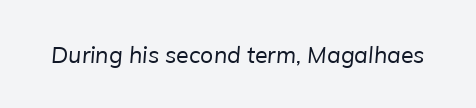
Q: Is the text bold? A: No.
Q: Is the text underlined? A: No.
Q: Is the spacing between letters normal or unusually wide? A: Normal.
